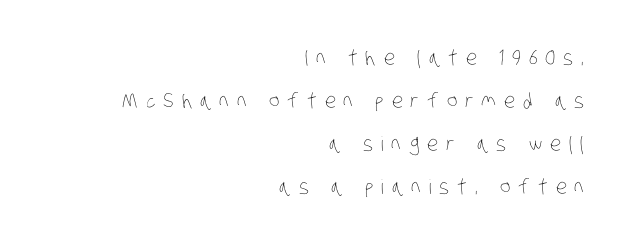
Q: Is the text bold? A: No.
Q: Is the text underlined? A: No.
Q: How is the paragraph aligned? A: Right-aligned.
Q: Is the spacing between letters normal or unusually wide? A: Unusually wide.
Q: Is the spacing between lines tight, normal or loose? A: Loose.
